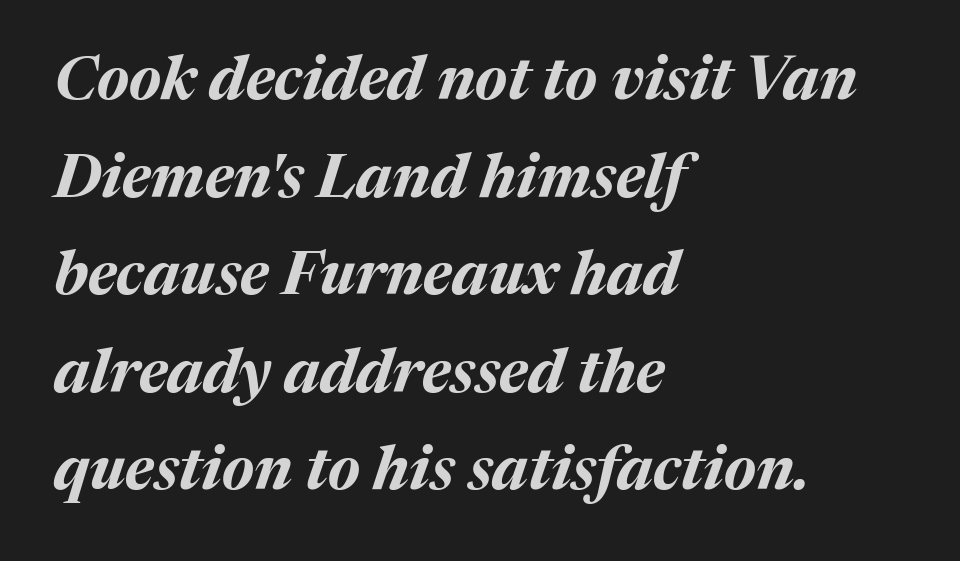
The axis of the letterforms is tilted away from vertical. The letters advance in unequal steps, a hallmark of proportional type. Each word holds together tightly as a unit, with standard inter-letter gaps. How heavy is the stroke? Heavy — this is a bold. If you measured baseline to baseline, you'd find a middling distance.
